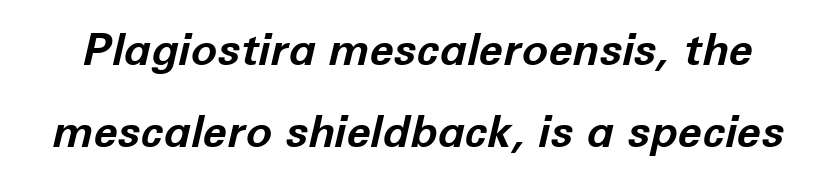
{"italic": "yes", "lean": "right", "slant_degrees": 12, "bold": "yes", "weight": "bold", "width": "normal", "stroke_contrast": "low", "x_height": "medium", "monospaced": "no", "underline": "no", "line_spacing_ratio": 1.86, "letter_spacing": "normal", "letter_spacing_em": 0.0, "glyph_px": 44}
